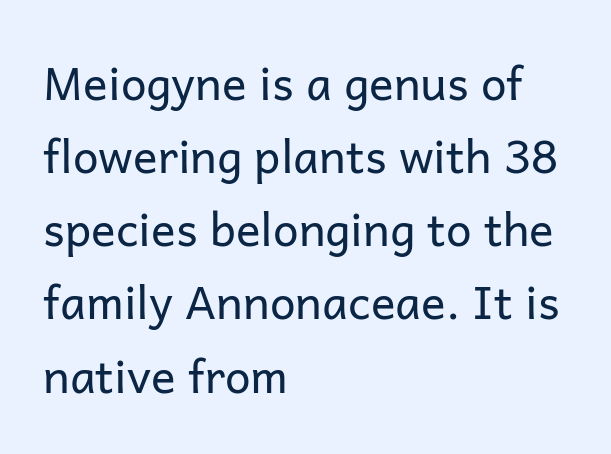
Q: Is the text bold? A: No.
Q: Is the text italic (slanted)? A: No, it is upright.
Q: Is the typeface a serif or a sans-serif typeface? A: Sans-serif.
Q: Is the text underlined? A: No.
Q: How is the paragraph aligned? A: Left-aligned.
Q: Is the spacing between letters normal or unusually wide? A: Normal.
Q: Is the spacing between lines tight, normal or loose? A: Normal.
Q: Width (condensed, normal, or wide)? A: Normal.
Q: Stroke contrast? A: Low.
Q: x-height? A: Medium.
Q: Monospaced? A: No.
